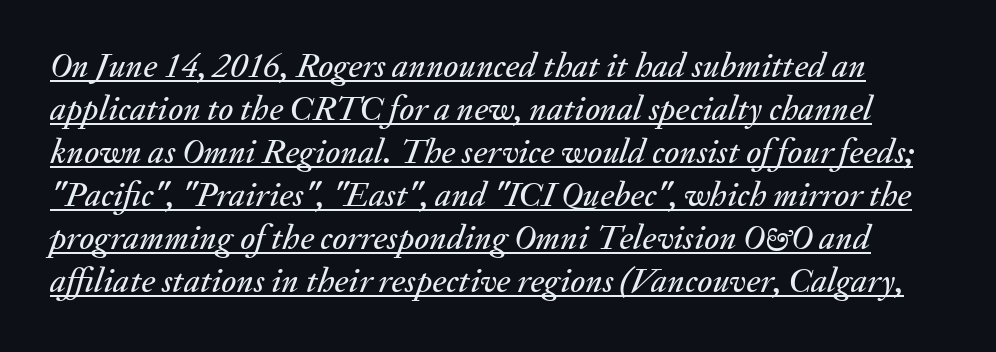
{"italic": "yes", "lean": "right", "slant_degrees": 20, "width": "normal", "stroke_contrast": "medium", "x_height": "small", "monospaced": "no", "underline": "yes", "line_spacing_ratio": 1.23, "letter_spacing": "normal", "letter_spacing_em": 0.0, "glyph_px": 35}
